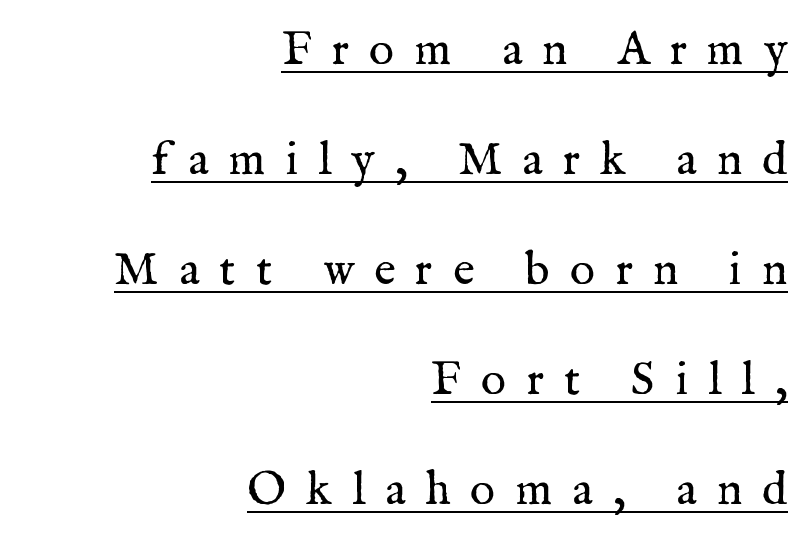
This is underlined copy, the kind a proofreader might mark for attention. The passage shown stacks its lines with a broad gap. Italic? Not at all — the glyphs are vertical. Spacing verdict: proportional, widths tailored to each character.
